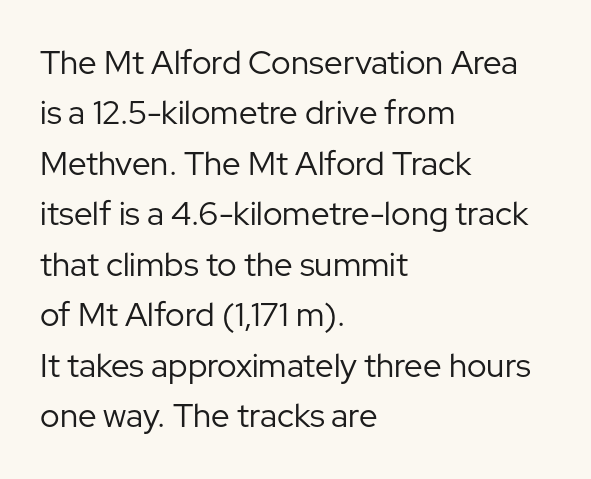
Q: Is the text bold? A: No.
Q: Is the text italic (slanted)? A: No, it is upright.
Q: Is the typeface a serif or a sans-serif typeface? A: Sans-serif.
Q: Is the text underlined? A: No.
Q: How is the paragraph aligned? A: Left-aligned.
Q: Is the spacing between letters normal or unusually wide? A: Normal.
Q: Is the spacing between lines tight, normal or loose? A: Normal.
Q: Width (condensed, normal, or wide)? A: Normal.
Q: Stroke contrast? A: Low.
Q: x-height? A: Medium.
Q: Monospaced? A: No.
